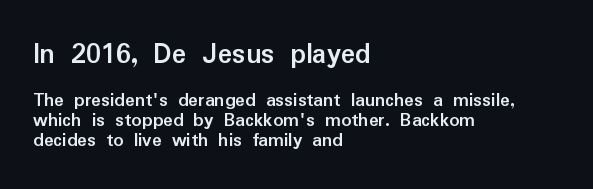
The image shows 30 px semibold sans-serif type, upright; set left-aligned, tight line spacing (0.98x), normal letter spacing, not underlined; the first (top) block is 1.5x larger; low stroke contrast and a medium x-height.
